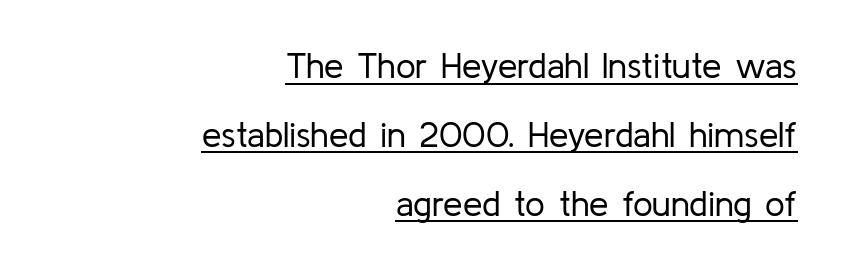
Q: Is the text bold? A: No.
Q: Is the text italic (slanted)? A: No, it is upright.
Q: Is the typeface a serif or a sans-serif typeface? A: Sans-serif.
Q: Is the text underlined? A: Yes.
Q: How is the paragraph aligned? A: Right-aligned.
Q: Is the spacing between letters normal or unusually wide? A: Normal.
Q: Is the spacing between lines tight, normal or loose? A: Loose.
Q: Width (condensed, normal, or wide)? A: Normal.
Q: Stroke contrast? A: Low.
Q: x-height? A: Medium.
Q: Monospaced? A: No.
